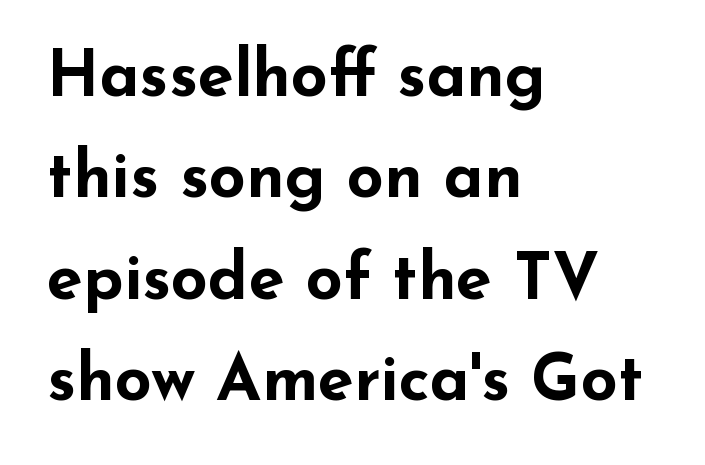
Italic: no, the glyphs are upright roman. A bare baseline throughout the passage. This sample is left-justified, so line endings fall wherever the words run out. Summary of weight: heavy, a full bold.
